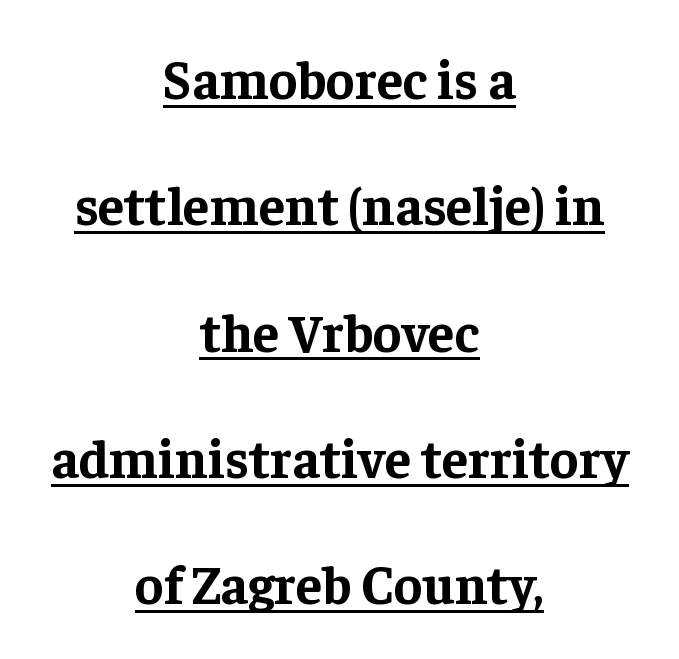
The image shows 54 px bold serif type, upright; set centered, loose line spacing (2.34x), normal letter spacing, underlined; low stroke contrast and a medium x-height.
